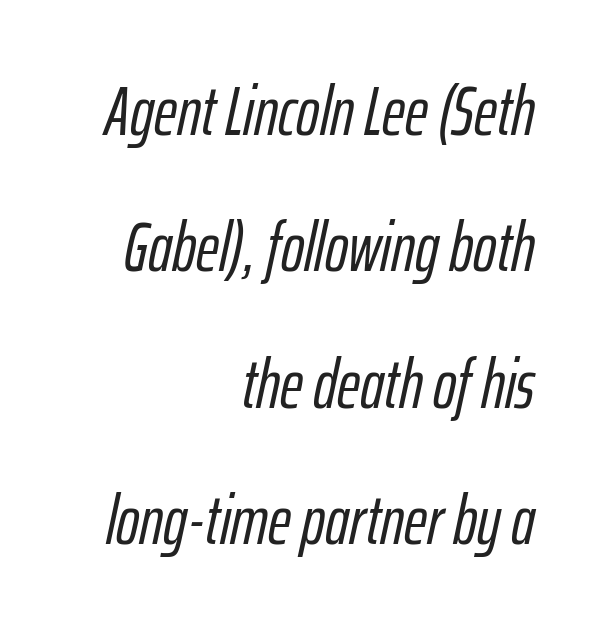
{"italic": "yes", "lean": "right", "slant_degrees": 12, "width": "condensed", "stroke_contrast": "low", "x_height": "medium", "monospaced": "no", "underline": "no", "align": "right", "line_spacing": "loose", "line_spacing_ratio": 1.95, "letter_spacing": "normal", "letter_spacing_em": 0.0, "glyph_px": 70}
